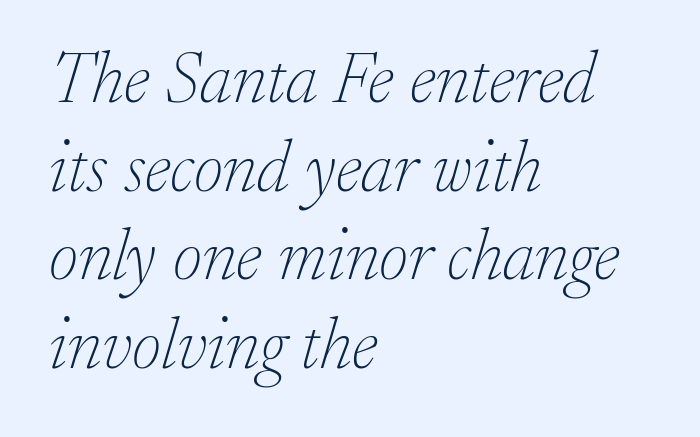
The image shows 72 px thin serif type, italic (leaning right); set left-aligned, line spacing 1.23x, normal letter spacing, not underlined; low stroke contrast and a small x-height.
